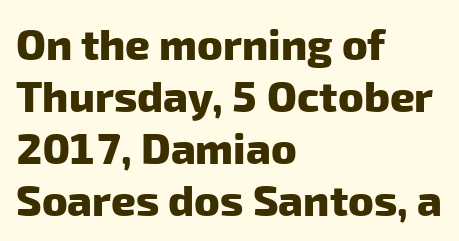
Q: Is the text bold? A: Yes.
Q: Is the typeface a serif or a sans-serif typeface? A: Sans-serif.
Q: Is the text underlined? A: No.
Q: How is the paragraph aligned? A: Left-aligned.
Q: Is the spacing between letters normal or unusually wide? A: Normal.
Q: Width (condensed, normal, or wide)? A: Normal.
Q: Stroke contrast? A: Low.
Q: x-height? A: Medium.
Q: Monospaced? A: No.
